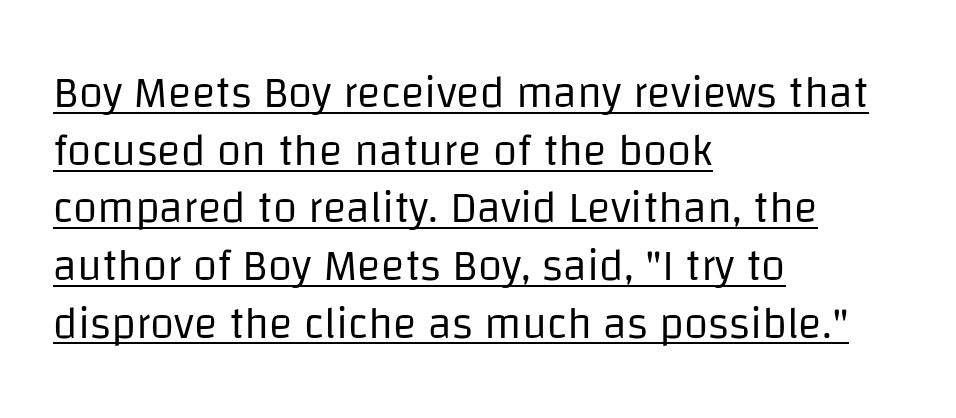
{"serif": "no", "italic": "no", "bold": "no", "weight": "regular", "width": "normal", "stroke_contrast": "low", "x_height": "large", "monospaced": "no", "underline": "yes", "align": "left", "line_spacing": "normal", "line_spacing_ratio": 1.31, "letter_spacing": "normal", "letter_spacing_em": 0.0, "glyph_px": 44}
